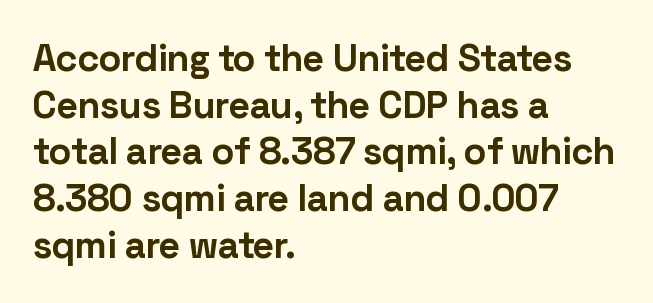
The image shows 38 px bold sans-serif type, upright; set left-aligned, line spacing 1.23x, normal letter spacing, not underlined; low stroke contrast and a medium x-height.
